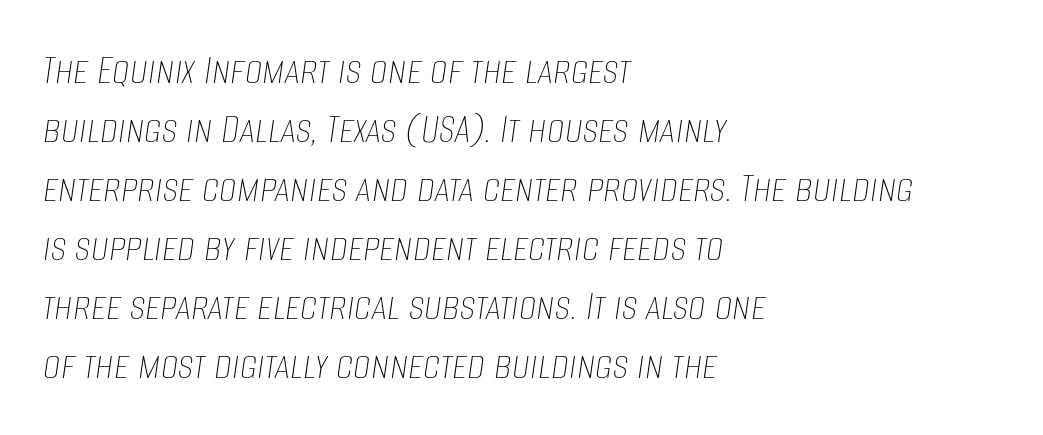
Italic: yes, the glyphs are oblique. Where is the straight margin? On the left. No letter is thick-stroked: the sample isn't bold. Each letter keeps its own natural width here, so spacing adapts to shape. The space directly below the letters is spotless.
